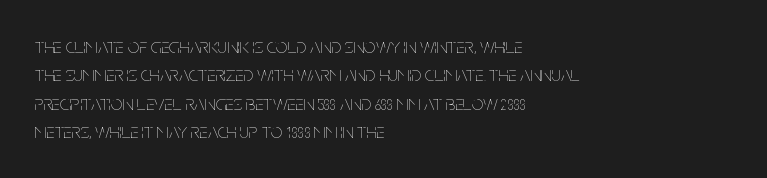
{"italic": "no", "bold": "no", "underline": "no", "align": "left", "line_spacing": "normal", "line_spacing_ratio": 1.35, "letter_spacing": "normal", "letter_spacing_em": 0.0, "glyph_px": 21}
